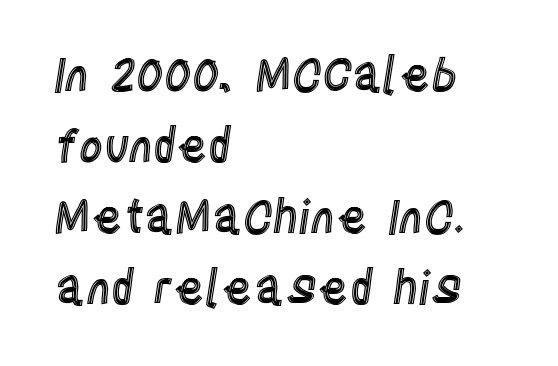
A normal amount of white space separates one row of letters from the next. The line texture is even and compact thanks to regular tracking. Varying glyph widths throughout — classic text-font behaviour. Clear beneath every line of the passage. Every row of glyphs begins at an identical x-position on the left.
